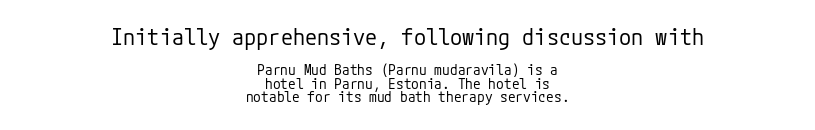
The image shows 22 px text type, upright; set centered, tight line spacing (0.95x), normal letter spacing, not underlined; the first (top) block is 1.57x larger.
